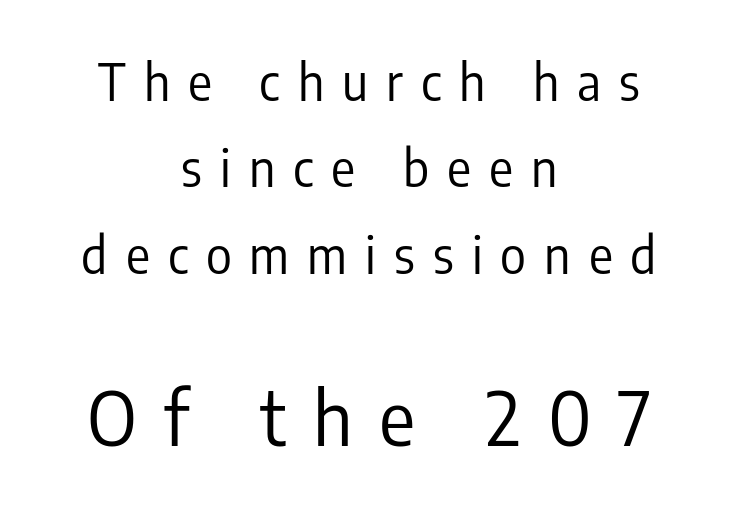
The image shows 75 px regular-weight, condensed sans-serif type, upright; set centered, line spacing 1.73x, unusually wide letter spacing (+0.36 em), not underlined; the second (bottom) block is 1.5x larger; low stroke contrast and a medium x-height.
